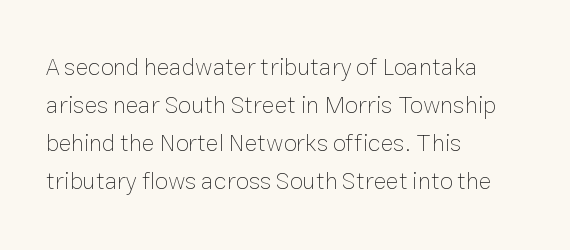
Caption: standard tracking, unaltered. How would I describe the line gaps? Plain and ordinary. Notice how the stems are strictly vertical — no italics here. The typeface has the unassuming heft of standard copy or less. The lines are quadded left.
